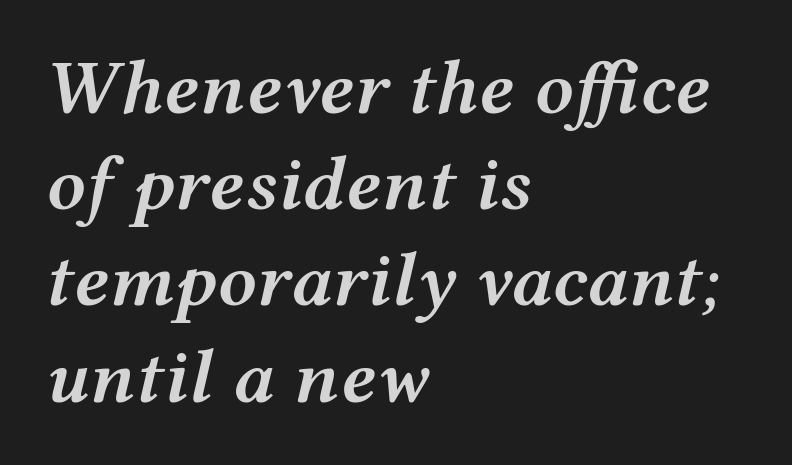
The image shows 77 px semibold, wide type, italic (leaning right); set left-aligned, normal line spacing (1.25x), normal letter spacing, not underlined; medium stroke contrast and a medium x-height.
